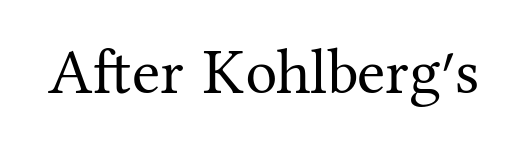
Rule under the text: the space is simply empty. Serif or sans? Serif — the stroke terminals have little feet. Note the varied advance widths — an 'i' is clearly narrower than an 'm'. Stems and bowls with no extra thickness — not bold.
